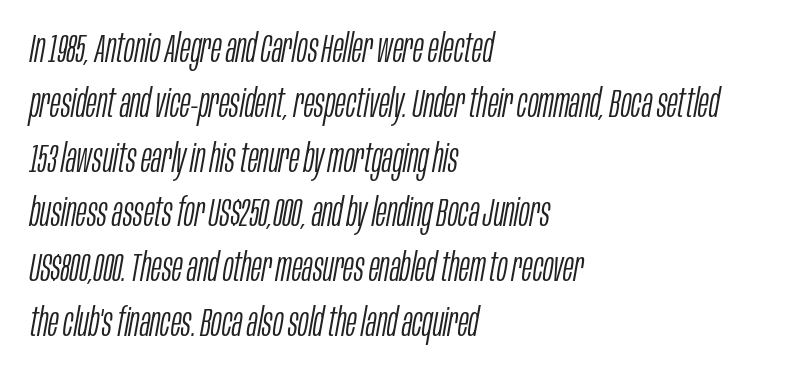
Q: Is the text bold? A: No.
Q: Is the text italic (slanted)? A: Yes, it leans right by about 10 degrees.
Q: Is the text underlined? A: No.
Q: How is the paragraph aligned? A: Left-aligned.
Q: Is the spacing between letters normal or unusually wide? A: Normal.
Q: Is the spacing between lines tight, normal or loose? A: Normal.
Q: Width (condensed, normal, or wide)? A: Condensed.
Q: Stroke contrast? A: Low.
Q: x-height? A: Large.
Q: Monospaced? A: No.
